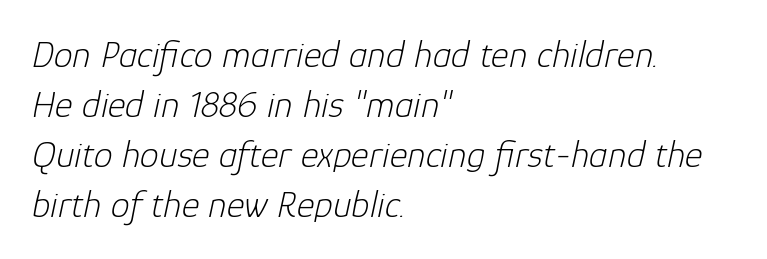
The image shows 38 px light type, italic (leaning right); set left-aligned, normal line spacing (1.32x), normal letter spacing, not underlined; low stroke contrast and a medium x-height.
